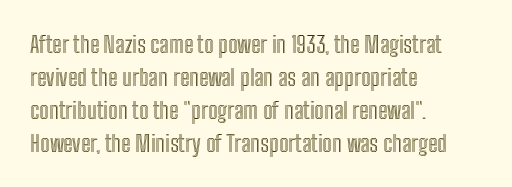
The image shows 23 px text type, upright; set left-aligned, normal line spacing (1.43x), normal letter spacing, not underlined.
